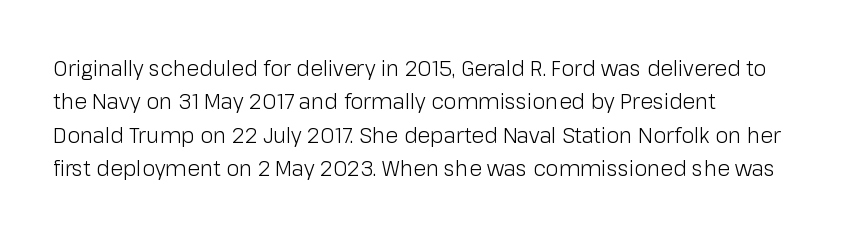
How would I describe the line gaps? Plain and ordinary. Weight: in the light-to-regular range. The type is set solid horizontally, with unmodified tracking. The lines are quadded left.
